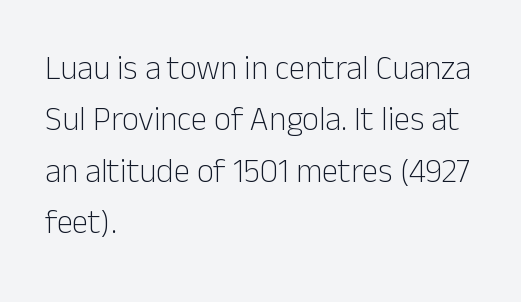
Q: Is the text bold? A: No.
Q: Is the text italic (slanted)? A: No, it is upright.
Q: Is the typeface a serif or a sans-serif typeface? A: Sans-serif.
Q: Is the text underlined? A: No.
Q: How is the paragraph aligned? A: Left-aligned.
Q: Is the spacing between letters normal or unusually wide? A: Normal.
Q: Is the spacing between lines tight, normal or loose? A: Normal.
Q: Width (condensed, normal, or wide)? A: Normal.
Q: Stroke contrast? A: Low.
Q: x-height? A: Medium.
Q: Monospaced? A: No.
